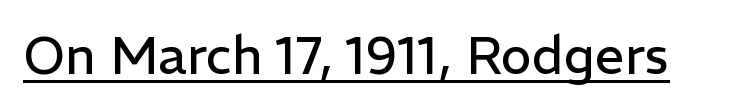
Q: Is the text bold? A: No.
Q: Is the text italic (slanted)? A: No, it is upright.
Q: Is the typeface a serif or a sans-serif typeface? A: Sans-serif.
Q: Is the text underlined? A: Yes.
Q: Is the spacing between letters normal or unusually wide? A: Normal.
Q: Width (condensed, normal, or wide)? A: Normal.
Q: Stroke contrast? A: Low.
Q: x-height? A: Medium.
Q: Monospaced? A: No.
